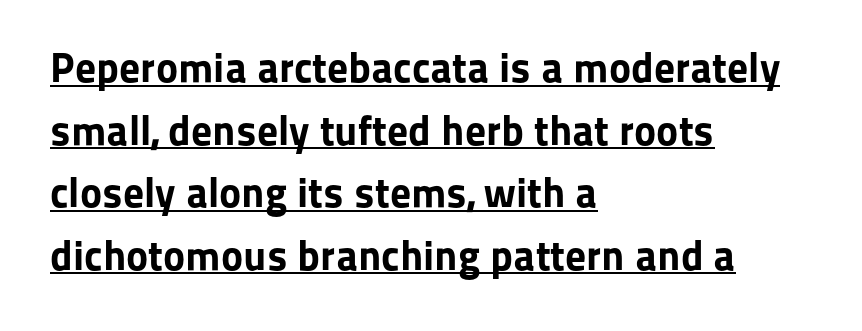
The image shows 42 px bold sans-serif type, upright; set left-aligned, normal line spacing (1.49x), normal letter spacing, underlined; low stroke contrast and a medium x-height.
